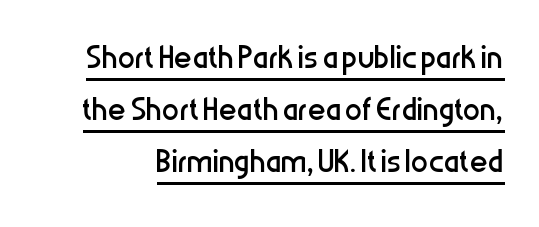
{"serif": "no", "italic": "no", "bold": "no", "weight": "regular", "width": "condensed", "stroke_contrast": "low", "x_height": "medium", "monospaced": "no", "underline": "yes", "line_spacing_ratio": 1.21, "letter_spacing": "normal", "letter_spacing_em": 0.0, "glyph_px": 43}
